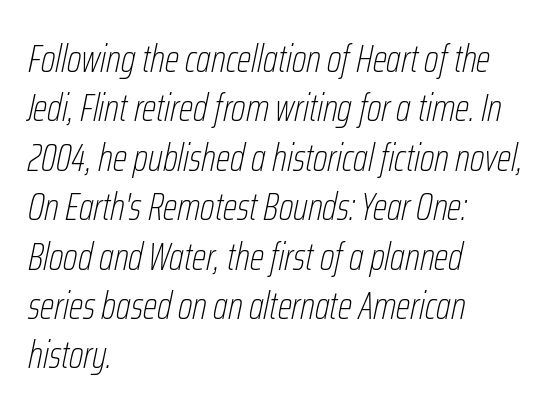
{"italic": "yes", "lean": "right", "slant_degrees": 12, "bold": "no", "weight": "thin", "width": "condensed", "stroke_contrast": "low", "x_height": "medium", "monospaced": "no", "underline": "no", "align": "left", "line_spacing": "normal", "line_spacing_ratio": 1.3, "letter_spacing": "normal", "letter_spacing_em": 0.0, "glyph_px": 38}
